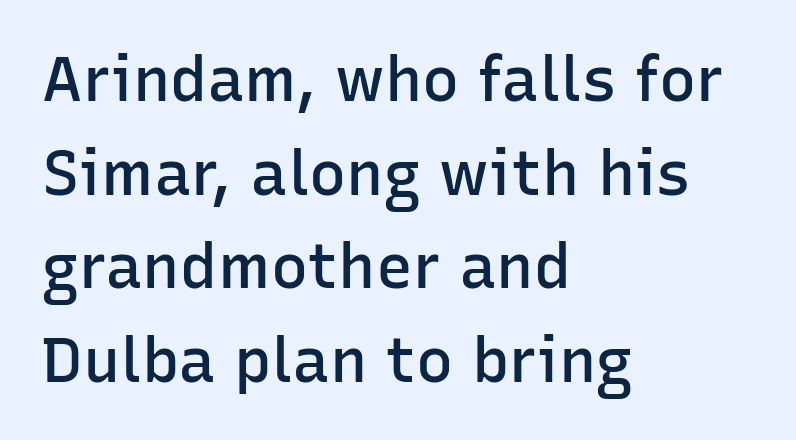
{"serif": "no", "italic": "no", "bold": "semi", "weight": "semibold", "width": "normal", "stroke_contrast": "low", "x_height": "medium", "monospaced": "no", "underline": "no", "align": "left", "line_spacing": "normal", "line_spacing_ratio": 1.51, "letter_spacing": "normal", "letter_spacing_em": 0.0, "glyph_px": 62}
